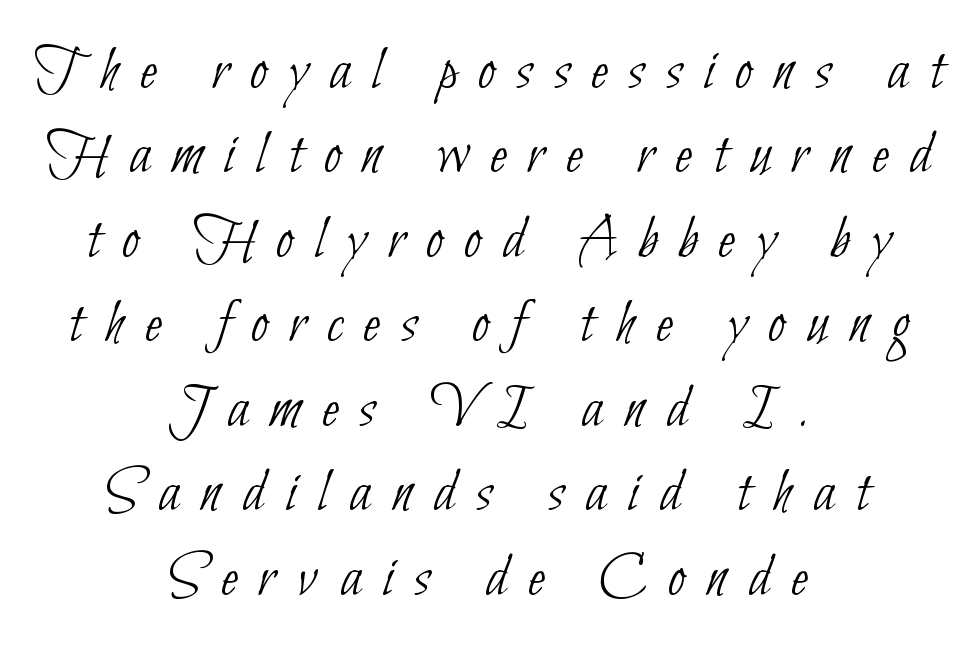
Heft: none added — not bold. The letters advance in unequal steps, a hallmark of proportional type. Whoever set this chose a conventional vertical rhythm. Look at the tracking — it's clearly loosened, letters drifting apart. Teacher's note: observe the equal gaps on both sides — that is centered alignment. Grotesque or geometric, the face here clearly has no serifs.
